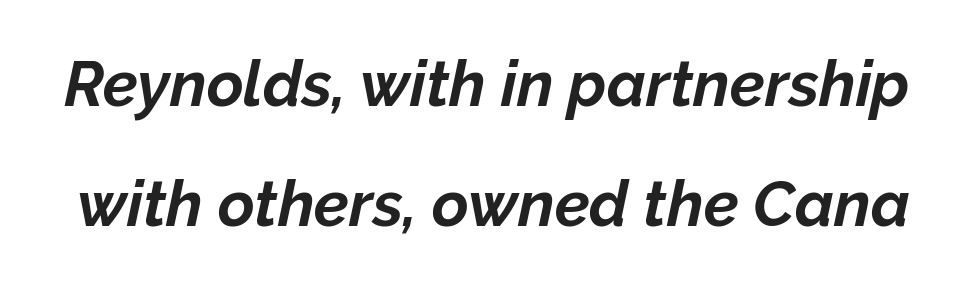
The image shows 63 px bold type, italic (leaning right); set loose line spacing (1.91x), normal letter spacing, not underlined; low stroke contrast and a medium x-height.
